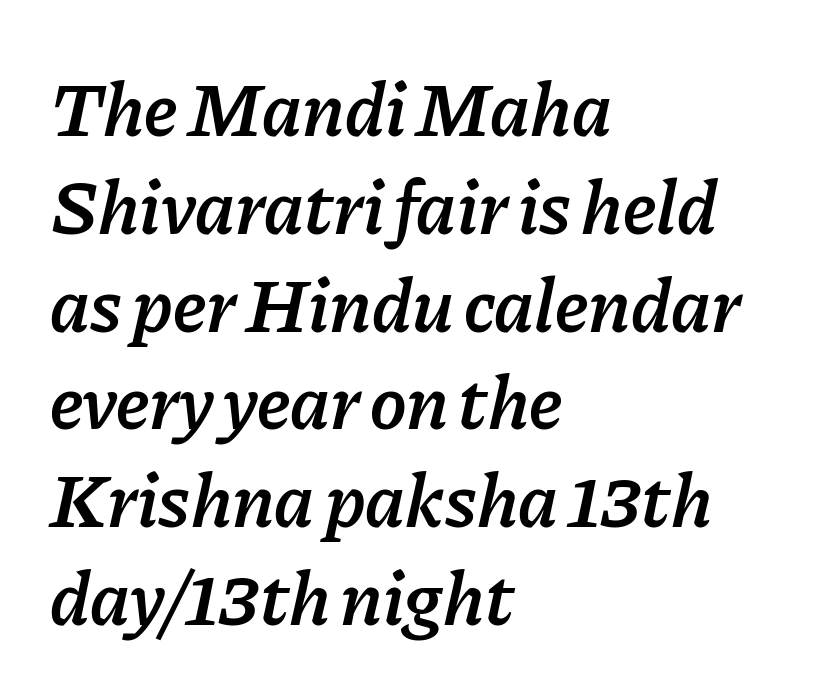
{"italic": "yes", "lean": "right", "slant_degrees": 11, "bold": "semi", "weight": "semibold", "width": "normal", "stroke_contrast": "low", "x_height": "medium", "monospaced": "no", "underline": "no", "align": "left", "line_spacing": "normal", "line_spacing_ratio": 1.27, "letter_spacing": "normal", "letter_spacing_em": 0.0, "glyph_px": 77}
